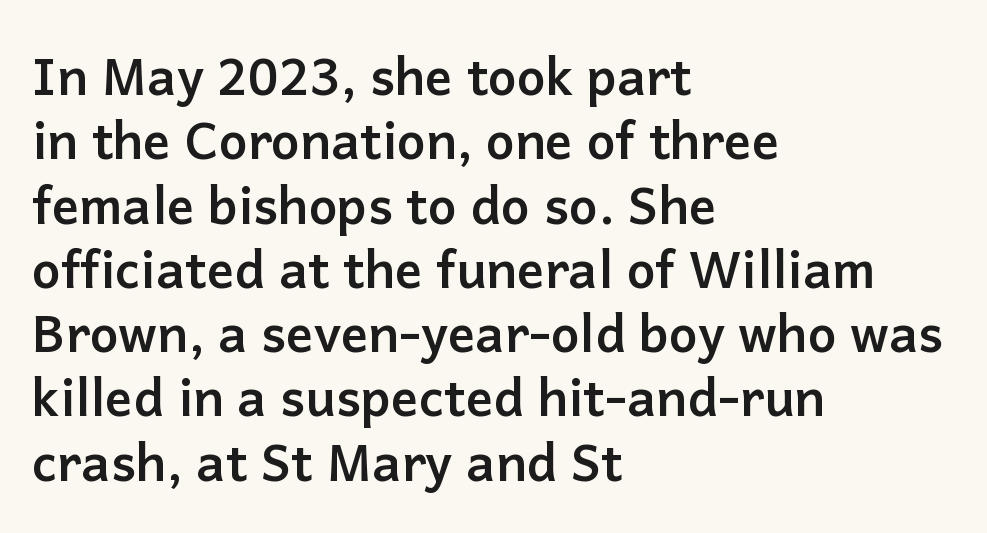
The image shows 51 px semibold sans-serif type, upright; set left-aligned, normal line spacing (1.26x), normal letter spacing, not underlined; low stroke contrast and a medium x-height.
